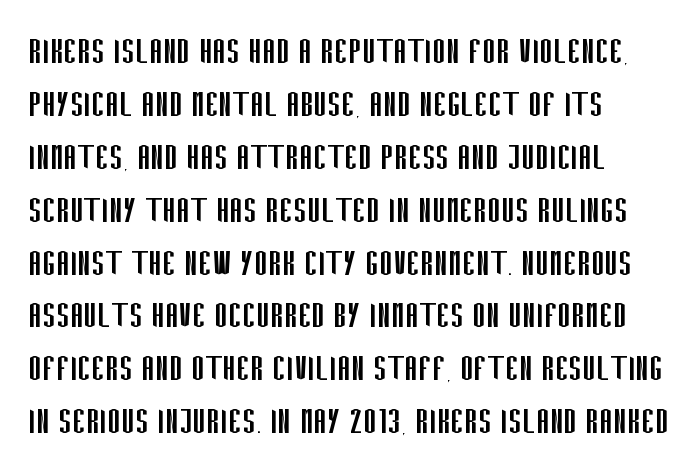
In terms of leading, this rendering sits right in the middle. Varying glyph widths throughout — classic text-font behaviour. Unlike a traditional serif, this face leaves its strokes unadorned. Glyph-to-glyph distance matches everyday printed text. The cut favours lightness, reaching ordinary text weight at its darkest.
